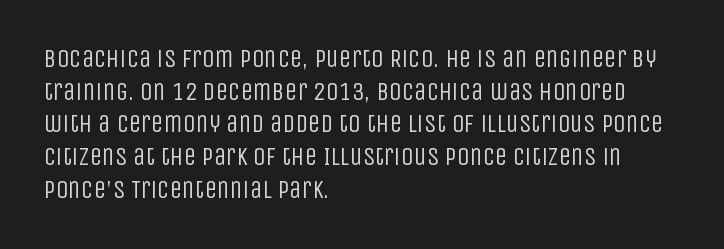
What's the leading like? Ordinary, nothing unusual. The passage shown has conventional tracking throughout. The typography opts for an upright posture over an oblique one. The passage is arranged the way most books set body copy — flush left.
